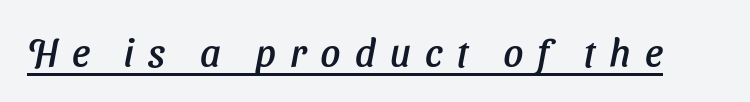
The image shows 39 px text type; set unusually wide letter spacing (+0.36 em), underlined; low stroke contrast and a medium x-height.
